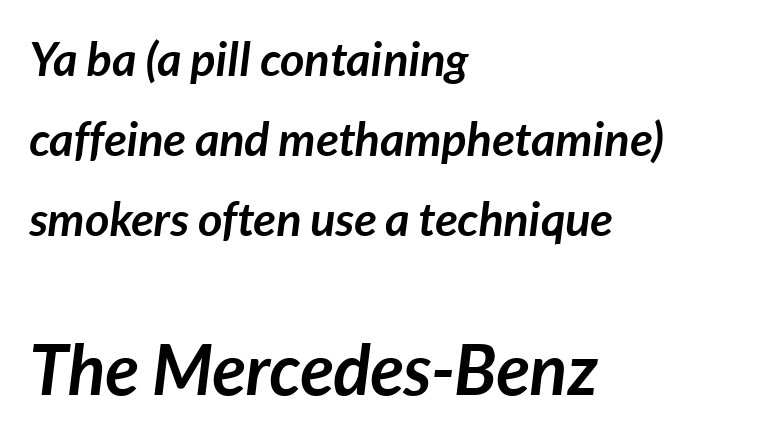
{"italic": "yes", "lean": "right", "slant_degrees": 7, "bold": "yes", "weight": "semibold", "width": "normal", "stroke_contrast": "low", "x_height": "medium", "monospaced": "no", "underline": "no", "align": "left", "line_spacing": "normal", "line_spacing_ratio": 1.7, "letter_spacing": "normal", "letter_spacing_em": 0.0, "larger_block": "second", "size_ratio": 1.49, "glyph_px": 70}
